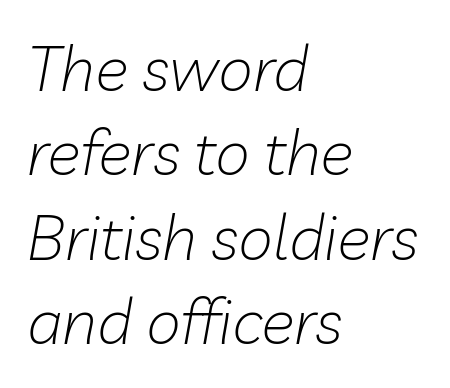
{"italic": "yes", "lean": "right", "slant_degrees": 10, "bold": "no", "weight": "light", "width": "normal", "stroke_contrast": "low", "x_height": "medium", "monospaced": "no", "underline": "no", "align": "left", "line_spacing": "normal", "line_spacing_ratio": 1.34, "letter_spacing": "normal", "letter_spacing_em": 0.0, "glyph_px": 63}
